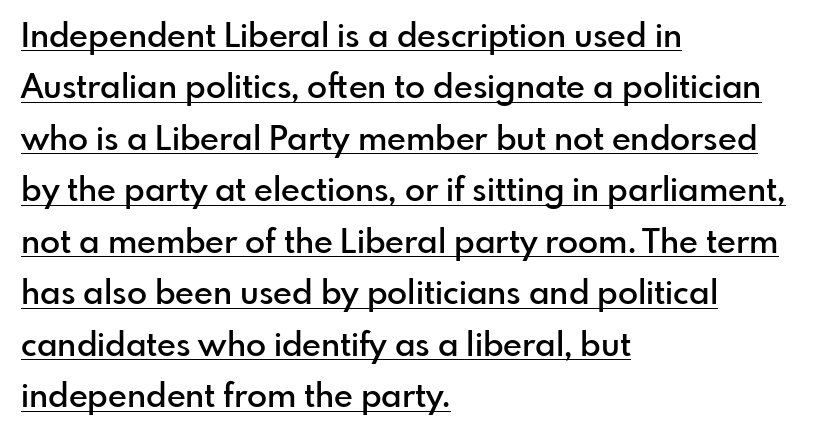
The face used here is a sans, in the tradition of grotesques and geometrics. Decoration check: the copy is underlined. The rag falls on the right side of this text block. Notice how descenders clear the ascenders below comfortably — that's standard leading. Emphasis by weight is partial: semibold.
